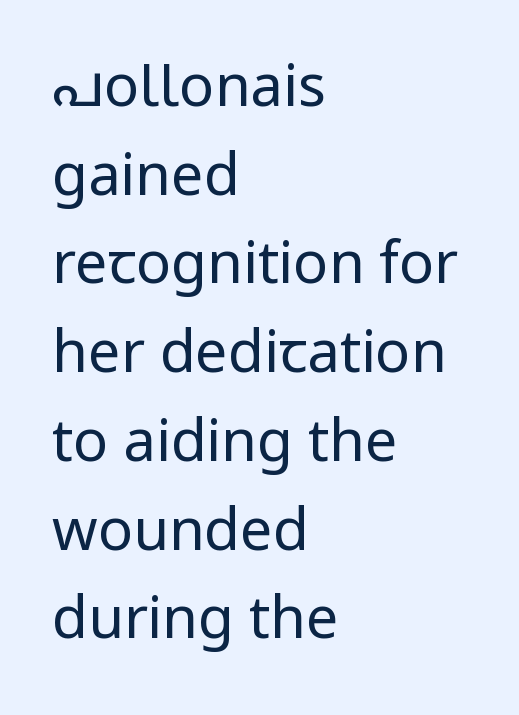
{"serif": "no", "italic": "no", "bold": "no", "weight": "regular", "width": "normal", "stroke_contrast": "low", "x_height": "medium", "monospaced": "no", "underline": "no", "align": "left", "line_spacing": "normal", "line_spacing_ratio": 1.53, "letter_spacing": "normal", "letter_spacing_em": 0.0, "glyph_px": 58}
